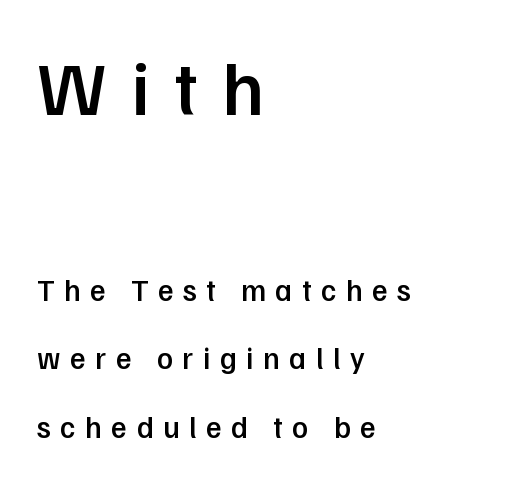
Does extra space separate the letters? Yes, quite a lot of it. Which of the two is more prominent by size? The first, at the top. The rendering uses a large line-height, opening up the rows. The rendering shows plain stroke endings on the letterforms — a sans-serif design. The paragraph shown leans on its left margin.
